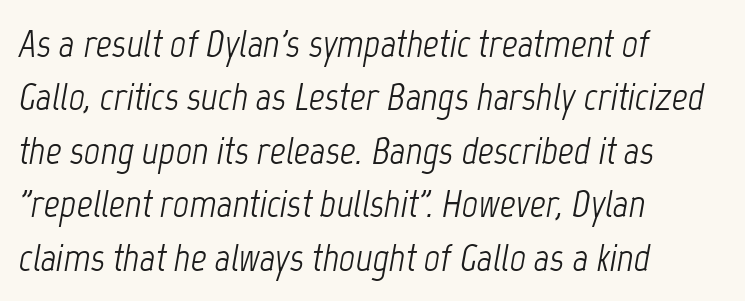
{"italic": "yes", "lean": "right", "slant_degrees": 12, "bold": "no", "weight": "light", "width": "condensed", "stroke_contrast": "low", "x_height": "medium", "monospaced": "no", "underline": "no", "align": "left", "line_spacing": "normal", "line_spacing_ratio": 1.37, "letter_spacing": "normal", "letter_spacing_em": 0.0, "glyph_px": 39}
